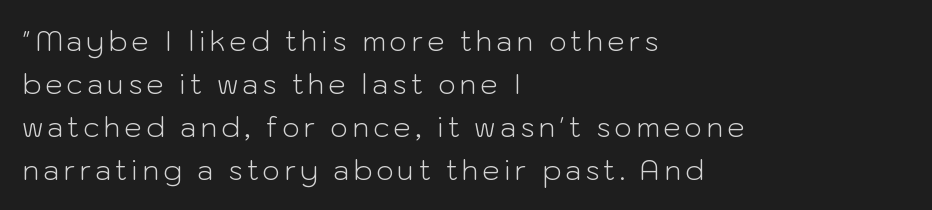
{"serif": "no", "italic": "no", "bold": "no", "weight": "light", "width": "normal", "stroke_contrast": "low", "x_height": "medium", "monospaced": "no", "underline": "no", "align": "left", "line_spacing": "normal", "line_spacing_ratio": 1.53, "glyph_px": 28}
